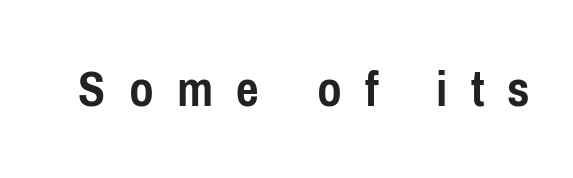
The image shows 54 px semibold, condensed sans-serif type, upright; set unusually wide letter spacing (+0.43 em), not underlined; low stroke contrast and a medium x-height.
